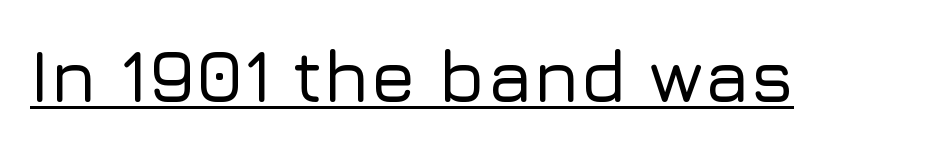
{"serif": "no", "italic": "no", "width": "normal", "stroke_contrast": "low", "x_height": "medium", "monospaced": "no", "underline": "yes", "letter_spacing": "normal", "letter_spacing_em": 0.0, "glyph_px": 74}
